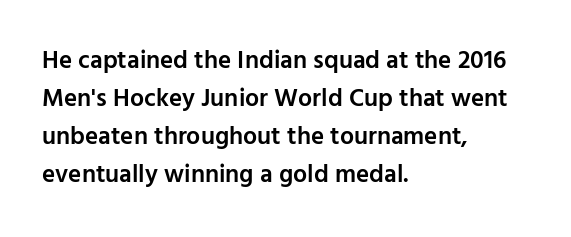
{"italic": "no", "bold": "semi", "underline": "no", "align": "left", "line_spacing": "normal", "line_spacing_ratio": 1.52, "letter_spacing": "normal", "letter_spacing_em": 0.0, "glyph_px": 25}
